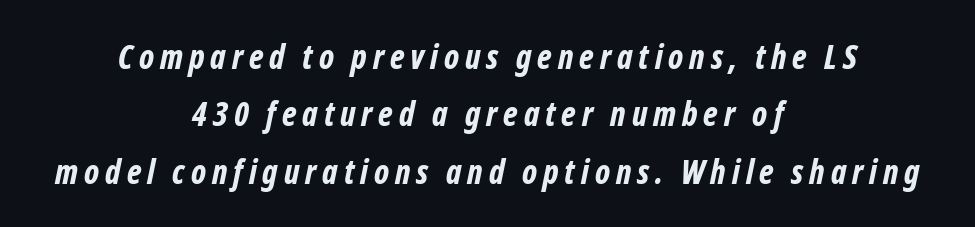
The image shows 33 px bold, condensed type, italic (leaning right); set centered, line spacing 1.74x, not underlined; low stroke contrast and a medium x-height.
